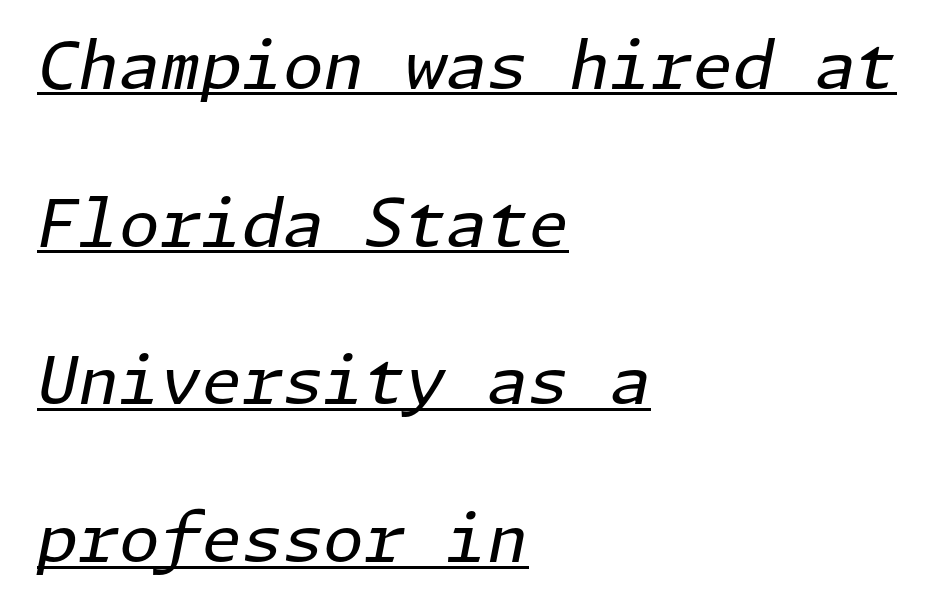
A light-to-regular cut is what we see here. The letterforms sit shoulder to shoulder at normal distance. The string is rendered with underlining switched on. Style check: oblique. Compared with typical paragraphs, the rows here are farther apart. Teacher's note: observe the even left margin — that is flush-left alignment.
